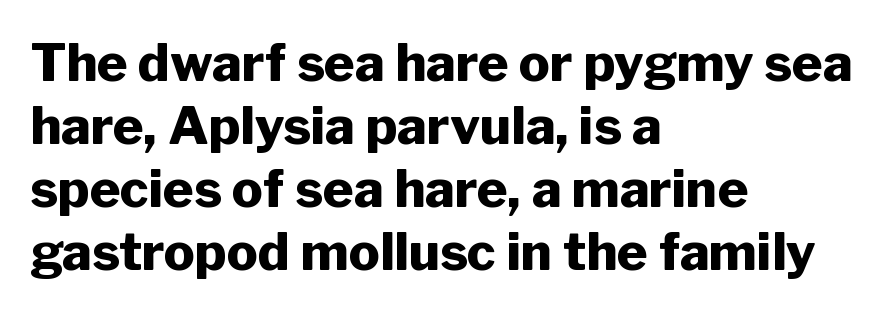
Q: Is the text bold? A: Yes.
Q: Is the text italic (slanted)? A: No, it is upright.
Q: Is the typeface a serif or a sans-serif typeface? A: Sans-serif.
Q: Is the text underlined? A: No.
Q: How is the paragraph aligned? A: Left-aligned.
Q: Is the spacing between letters normal or unusually wide? A: Normal.
Q: Width (condensed, normal, or wide)? A: Normal.
Q: Stroke contrast? A: Low.
Q: x-height? A: Medium.
Q: Monospaced? A: No.
